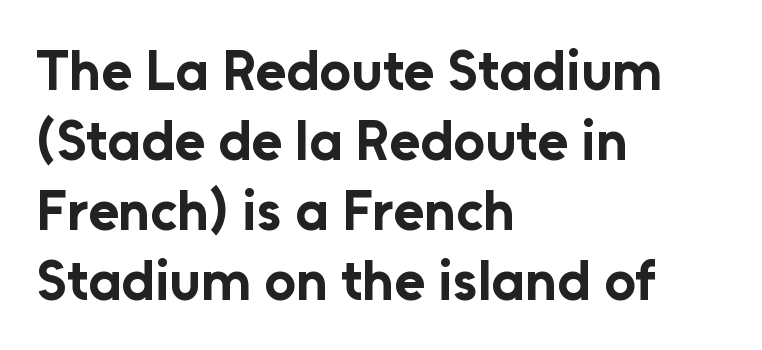
The image shows 56 px bold sans-serif type, upright; set left-aligned, normal line spacing (1.25x), normal letter spacing, not underlined; low stroke contrast and a medium x-height.
